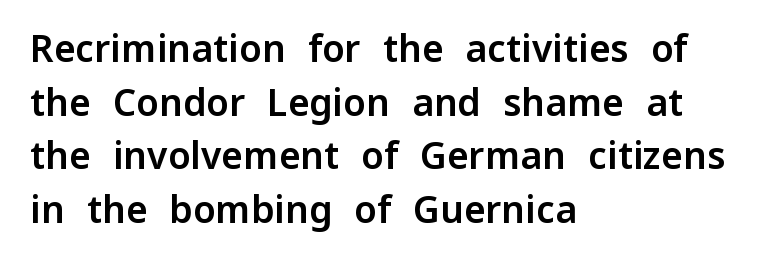
Q: Is the text italic (slanted)? A: No, it is upright.
Q: Is the typeface a serif or a sans-serif typeface? A: Sans-serif.
Q: Is the text underlined? A: No.
Q: How is the paragraph aligned? A: Left-aligned.
Q: Is the spacing between letters normal or unusually wide? A: Normal.
Q: Is the spacing between lines tight, normal or loose? A: Normal.
Q: Width (condensed, normal, or wide)? A: Normal.
Q: Stroke contrast? A: Low.
Q: x-height? A: Medium.
Q: Monospaced? A: No.
